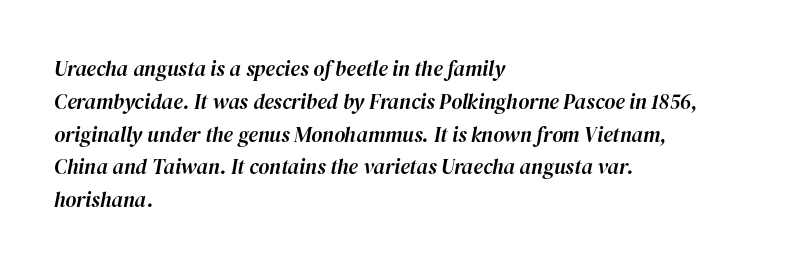
Rendered with sloped, italic letterforms. Observe the ordinary spacing: letters are neighbours, not strangers. A typesetter would call this leading conventional body-copy spacing. The rag falls on the right side of this text block. Bare-footed words on every line.
